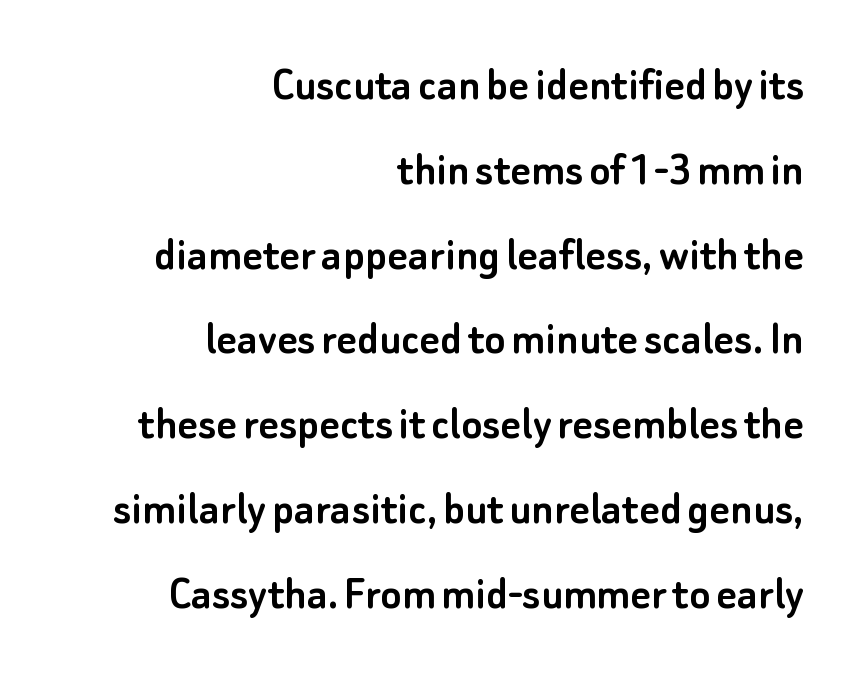
{"serif": "no", "italic": "no", "width": "normal", "stroke_contrast": "low", "x_height": "small", "monospaced": "no", "underline": "no", "align": "right", "line_spacing_ratio": 1.73, "letter_spacing": "normal", "letter_spacing_em": 0.0, "glyph_px": 49}
